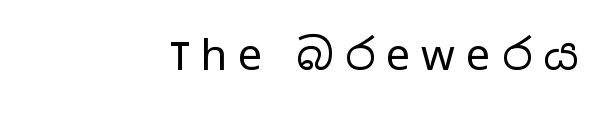
Q: Is the text bold? A: No.
Q: Is the text italic (slanted)? A: No, it is upright.
Q: Is the typeface a serif or a sans-serif typeface? A: Sans-serif.
Q: Is the text underlined? A: No.
Q: How is the paragraph aligned? A: Right-aligned.
Q: Is the spacing between letters normal or unusually wide? A: Unusually wide.
Q: Width (condensed, normal, or wide)? A: Wide.
Q: Stroke contrast? A: Low.
Q: x-height? A: Medium.
Q: Monospaced? A: No.
